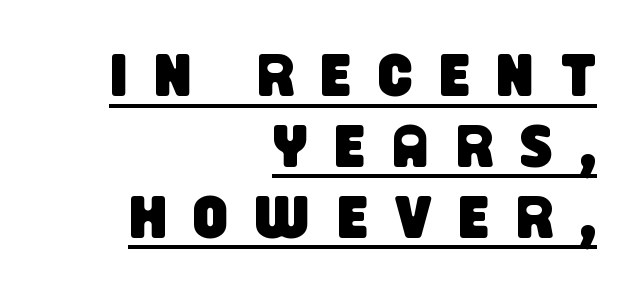
{"serif": "no", "width": "condensed", "stroke_contrast": "low", "x_height": "large", "monospaced": "no", "underline": "yes", "align": "right", "line_spacing_ratio": 1.16, "letter_spacing": "wide", "letter_spacing_em": 0.44, "glyph_px": 61}
